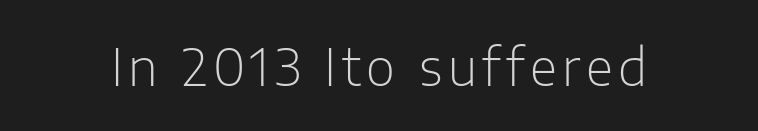
The image shows 50 px light sans-serif type, upright; set not underlined; low stroke contrast and a medium x-height.
